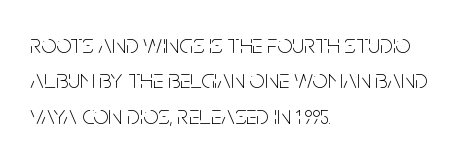
Q: Is the text bold? A: No.
Q: Is the text italic (slanted)? A: No, it is upright.
Q: Is the text underlined? A: No.
Q: How is the paragraph aligned? A: Left-aligned.
Q: Is the spacing between letters normal or unusually wide? A: Normal.
Q: Is the spacing between lines tight, normal or loose? A: Normal.
